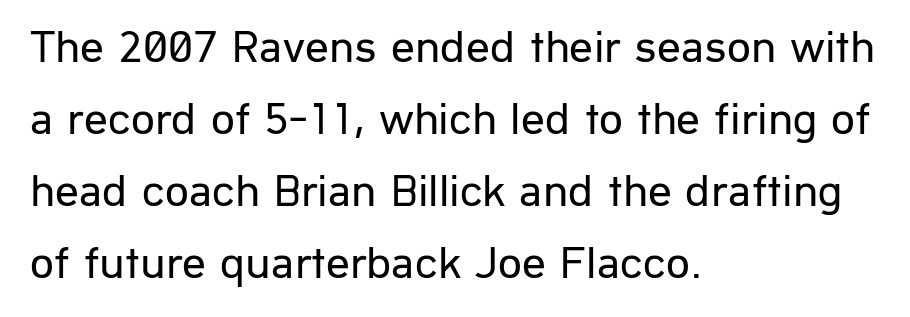
The image shows 47 px regular-weight sans-serif type, upright; set left-aligned, normal line spacing (1.53x), normal letter spacing, not underlined; low stroke contrast and a medium x-height.
